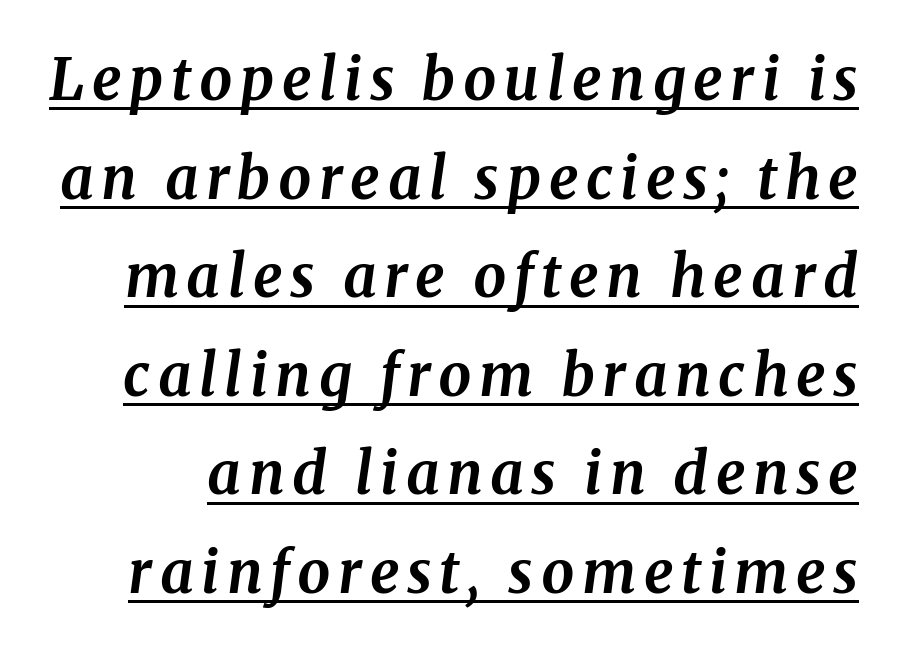
The image shows 58 px bold serif type, italic (leaning right); set normal line spacing (1.7x), underlined; medium stroke contrast and a medium x-height.
